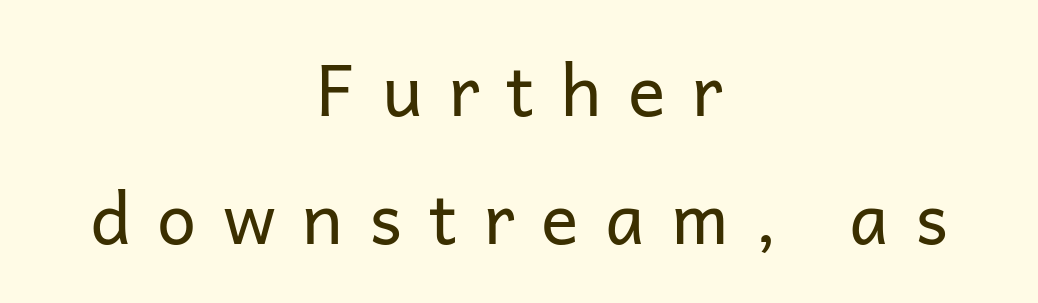
{"serif": "no", "italic": "no", "bold": "no", "weight": "regular", "width": "normal", "stroke_contrast": "low", "x_height": "medium", "monospaced": "no", "underline": "no", "align": "center", "line_spacing_ratio": 1.83, "letter_spacing": "wide", "letter_spacing_em": 0.38, "glyph_px": 70}
